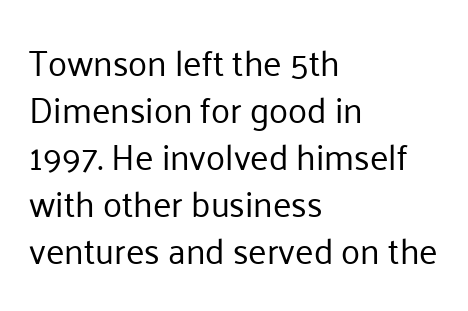
Q: Is the text bold? A: No.
Q: Is the text italic (slanted)? A: No, it is upright.
Q: Is the typeface a serif or a sans-serif typeface? A: Sans-serif.
Q: Is the text underlined? A: No.
Q: How is the paragraph aligned? A: Left-aligned.
Q: Is the spacing between letters normal or unusually wide? A: Normal.
Q: Is the spacing between lines tight, normal or loose? A: Normal.
Q: Width (condensed, normal, or wide)? A: Normal.
Q: Stroke contrast? A: Low.
Q: x-height? A: Medium.
Q: Monospaced? A: No.
